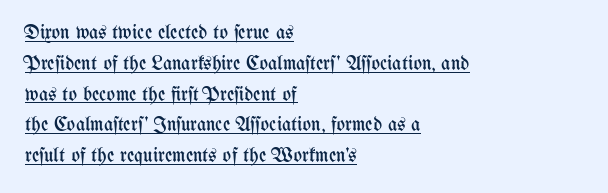
Q: Is the text bold? A: No.
Q: Is the text italic (slanted)? A: No, it is upright.
Q: Is the text underlined? A: Yes.
Q: How is the paragraph aligned? A: Left-aligned.
Q: Is the spacing between letters normal or unusually wide? A: Normal.
Q: Is the spacing between lines tight, normal or loose? A: Normal.
